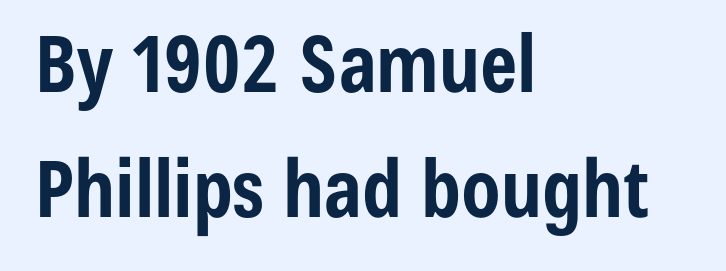
Successive baselines arrive at the customary interval. The lettering holds an erect, upright posture throughout. Bold? Absolutely — the strokes are thick and heavy. Caption: multi-line text, flush left, ragged right. No extra tracking has been applied to these lines.
